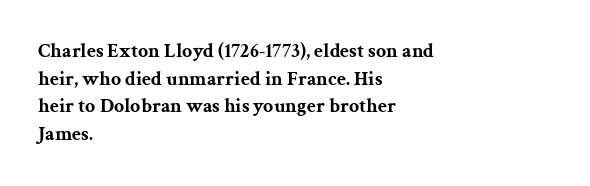
{"italic": "no", "bold": "yes", "underline": "no", "align": "left", "line_spacing": "normal", "line_spacing_ratio": 1.38, "letter_spacing": "normal", "letter_spacing_em": 0.0, "glyph_px": 20}
